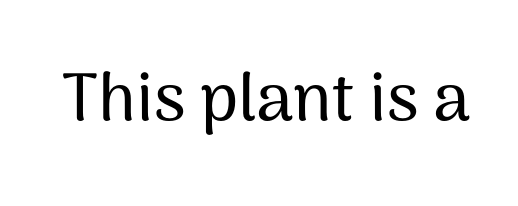
{"serif": "no", "italic": "no", "width": "normal", "stroke_contrast": "medium", "x_height": "medium", "monospaced": "no", "underline": "no", "letter_spacing": "normal", "letter_spacing_em": 0.0, "glyph_px": 67}
